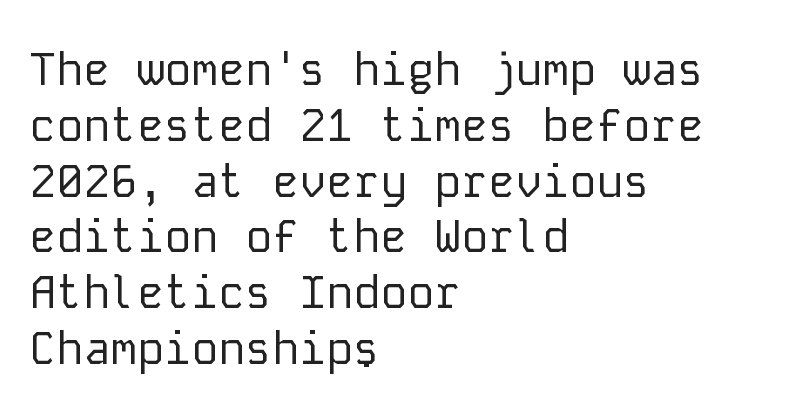
Q: Is the text bold? A: No.
Q: Is the text italic (slanted)? A: No, it is upright.
Q: Is the typeface a serif or a sans-serif typeface? A: Sans-serif.
Q: Is the text underlined? A: No.
Q: How is the paragraph aligned? A: Left-aligned.
Q: Is the spacing between letters normal or unusually wide? A: Normal.
Q: Width (condensed, normal, or wide)? A: Normal.
Q: Stroke contrast? A: Low.
Q: x-height? A: Medium.
Q: Monospaced? A: Yes.
